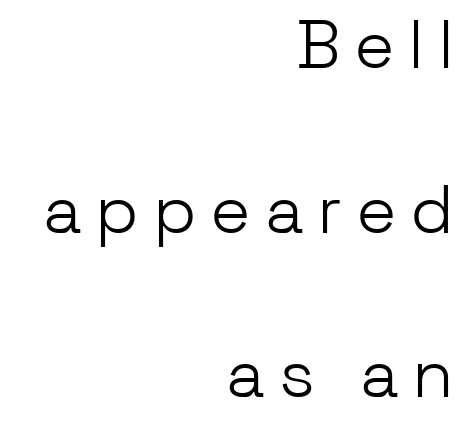
Q: Is the text bold? A: No.
Q: Is the text italic (slanted)? A: No, it is upright.
Q: Is the typeface a serif or a sans-serif typeface? A: Sans-serif.
Q: Is the text underlined? A: No.
Q: How is the paragraph aligned? A: Right-aligned.
Q: Is the spacing between letters normal or unusually wide? A: Unusually wide.
Q: Is the spacing between lines tight, normal or loose? A: Loose.
Q: Width (condensed, normal, or wide)? A: Normal.
Q: Stroke contrast? A: Low.
Q: x-height? A: Medium.
Q: Monospaced? A: No.
